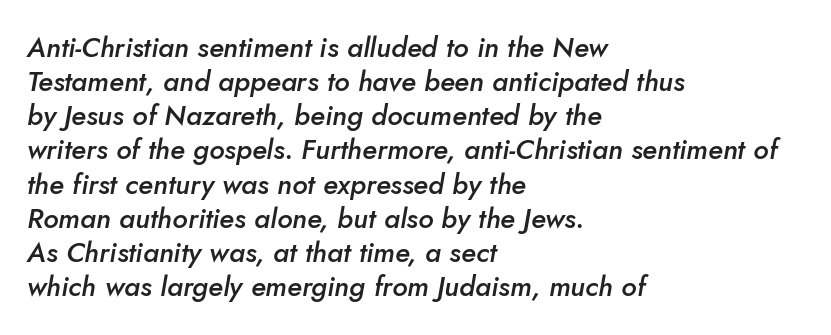
Q: Is the text bold? A: Semi-bold.
Q: Is the text italic (slanted)? A: Yes, it leans right by about 10 degrees.
Q: Is the text underlined? A: No.
Q: How is the paragraph aligned? A: Left-aligned.
Q: Is the spacing between letters normal or unusually wide? A: Normal.
Q: Width (condensed, normal, or wide)? A: Normal.
Q: Stroke contrast? A: Low.
Q: x-height? A: Small.
Q: Monospaced? A: No.
